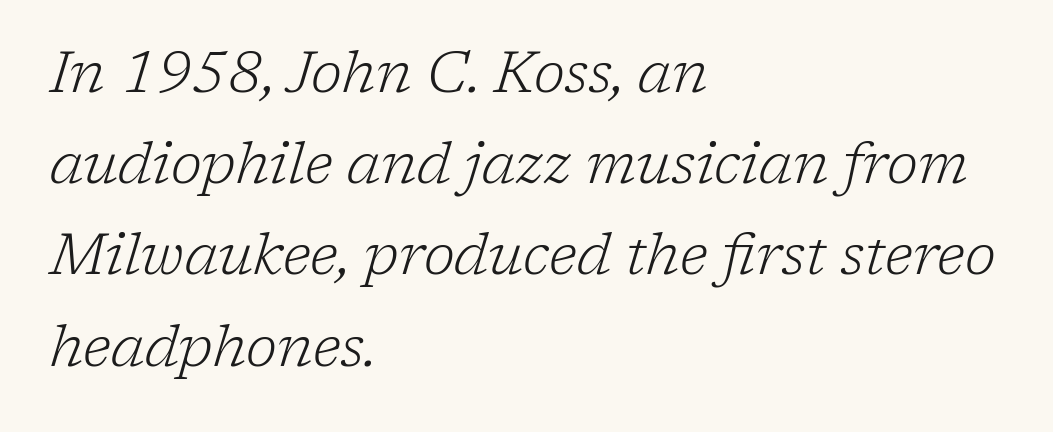
A typesetter would call this proportional, since set widths differ per character. The lines are quadded left. Serifs: yes, visible at the terminals of the letterforms. Any mark beneath the type? The region is blank. This sample uses an oblique cut, with every glyph tilted off the vertical. The font sits on the lighter half of the weight spectrum, regular included.
